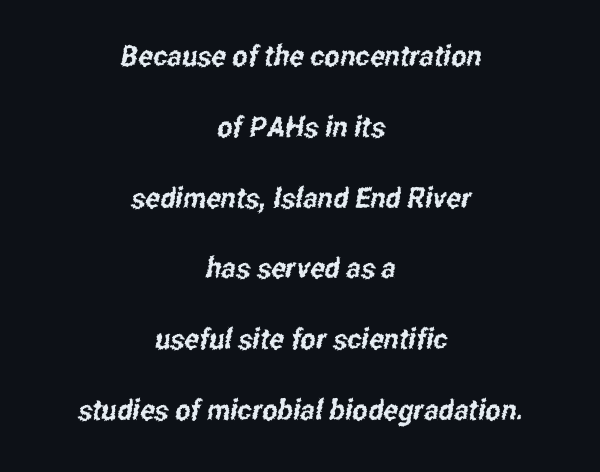
Q: Is the typeface a serif or a sans-serif typeface? A: Sans-serif.
Q: Is the text underlined? A: No.
Q: How is the paragraph aligned? A: Centered.
Q: Is the spacing between letters normal or unusually wide? A: Normal.
Q: Is the spacing between lines tight, normal or loose? A: Loose.
Q: Width (condensed, normal, or wide)? A: Condensed.
Q: Stroke contrast? A: Low.
Q: x-height? A: Medium.
Q: Monospaced? A: No.
